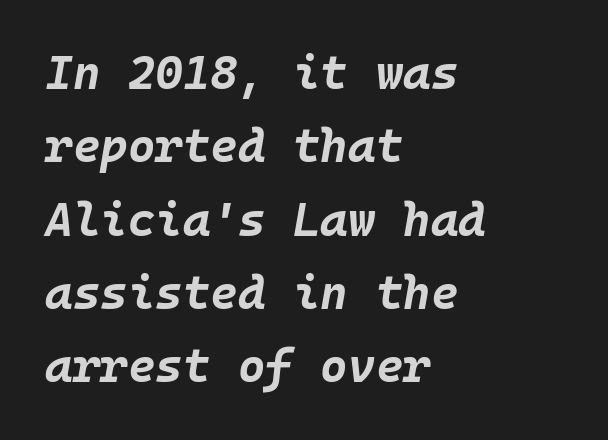
Q: Is the text bold? A: Yes.
Q: Is the text italic (slanted)? A: Yes, it leans right by about 10 degrees.
Q: Is the text underlined? A: No.
Q: How is the paragraph aligned? A: Left-aligned.
Q: Is the spacing between letters normal or unusually wide? A: Normal.
Q: Is the spacing between lines tight, normal or loose? A: Normal.
Q: Width (condensed, normal, or wide)? A: Normal.
Q: Stroke contrast? A: Low.
Q: x-height? A: Large.
Q: Monospaced? A: Yes.
